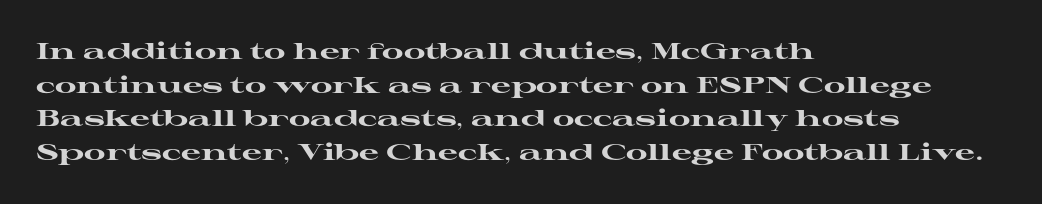
{"italic": "no", "bold": "yes", "underline": "no", "align": "left", "line_spacing": "normal", "line_spacing_ratio": 1.53, "letter_spacing": "normal", "letter_spacing_em": 0.0, "glyph_px": 22}
